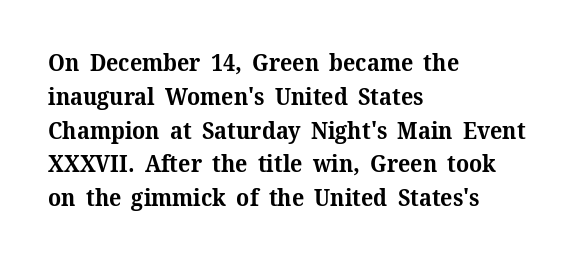
{"italic": "no", "bold": "yes", "underline": "no", "align": "left", "line_spacing": "normal", "line_spacing_ratio": 1.47, "letter_spacing": "normal", "letter_spacing_em": 0.0, "glyph_px": 23}
